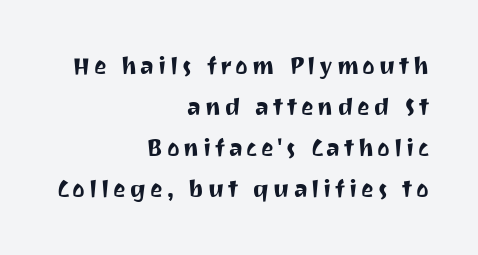
The image shows 24 px text type, upright; set right-aligned, line spacing 1.71x, not underlined.
